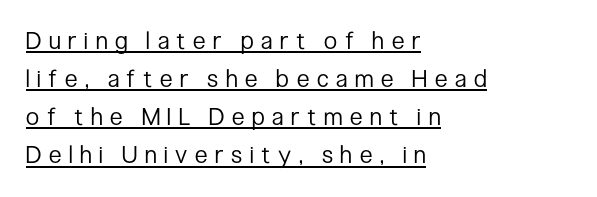
The image shows 24 px text type, upright; set left-aligned, normal line spacing (1.59x), unusually wide letter spacing (+0.32 em), underlined.
